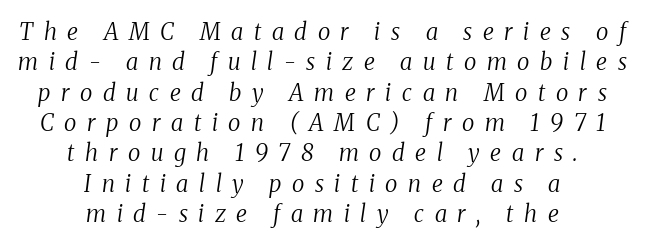
{"italic": "yes", "lean": "right", "slant_degrees": 8, "bold": "no", "underline": "no", "align": "center", "line_spacing": "normal", "line_spacing_ratio": 1.32, "letter_spacing": "wide", "letter_spacing_em": 0.46, "glyph_px": 23}
